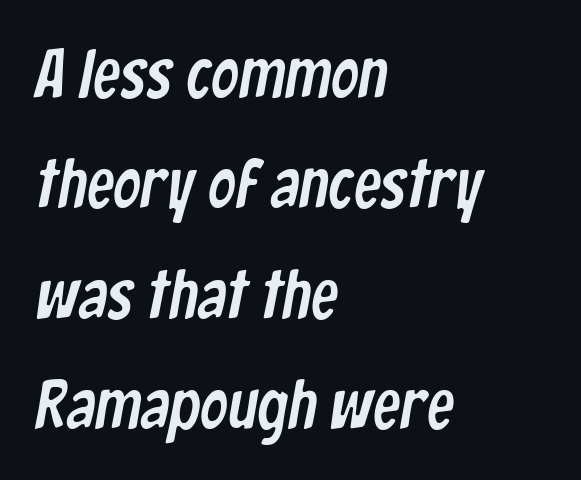
{"serif": "no", "width": "condensed", "stroke_contrast": "low", "x_height": "medium", "monospaced": "no", "underline": "no", "align": "left", "line_spacing": "normal", "line_spacing_ratio": 1.6, "letter_spacing": "normal", "letter_spacing_em": 0.0, "glyph_px": 69}
